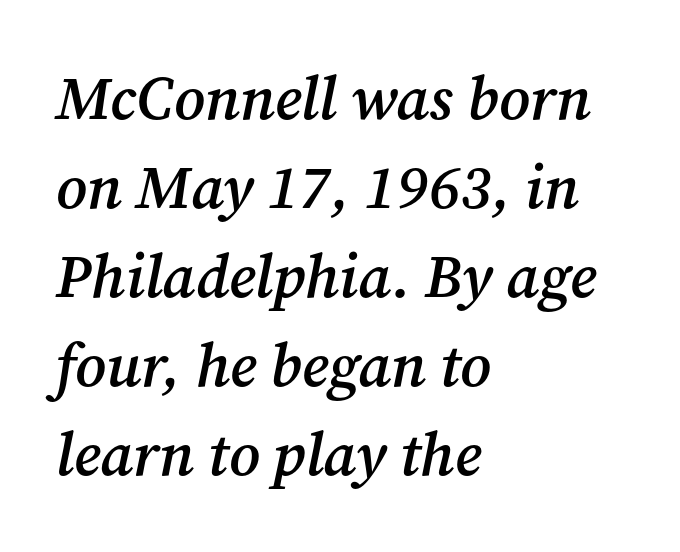
{"serif": "yes", "italic": "yes", "lean": "right", "slant_degrees": 12, "bold": "semi", "weight": "semibold", "width": "normal", "stroke_contrast": "medium", "x_height": "medium", "monospaced": "no", "underline": "no", "align": "left", "line_spacing": "normal", "line_spacing_ratio": 1.46, "letter_spacing": "normal", "letter_spacing_em": 0.0, "glyph_px": 61}
